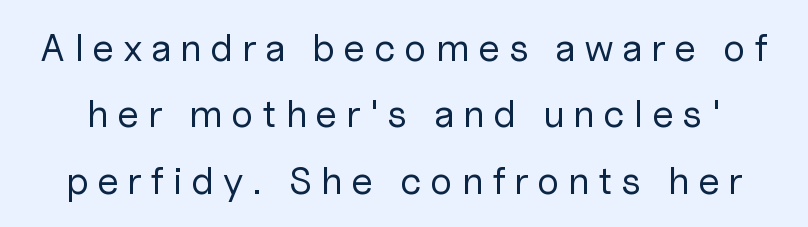
{"serif": "no", "italic": "no", "bold": "no", "weight": "regular", "width": "normal", "stroke_contrast": "low", "x_height": "medium", "monospaced": "no", "underline": "no", "line_spacing": "normal", "line_spacing_ratio": 1.7, "letter_spacing": "wide", "letter_spacing_em": 0.21, "glyph_px": 39}
